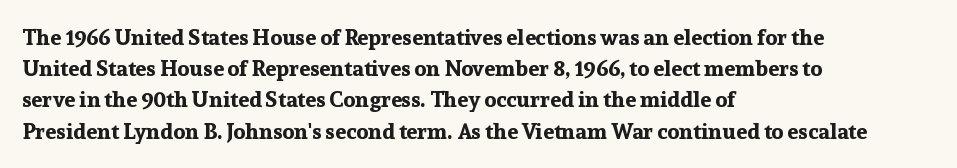
{"italic": "no", "bold": "yes", "underline": "no", "align": "left", "line_spacing": "normal", "line_spacing_ratio": 1.42, "letter_spacing": "normal", "letter_spacing_em": 0.0, "glyph_px": 22}
